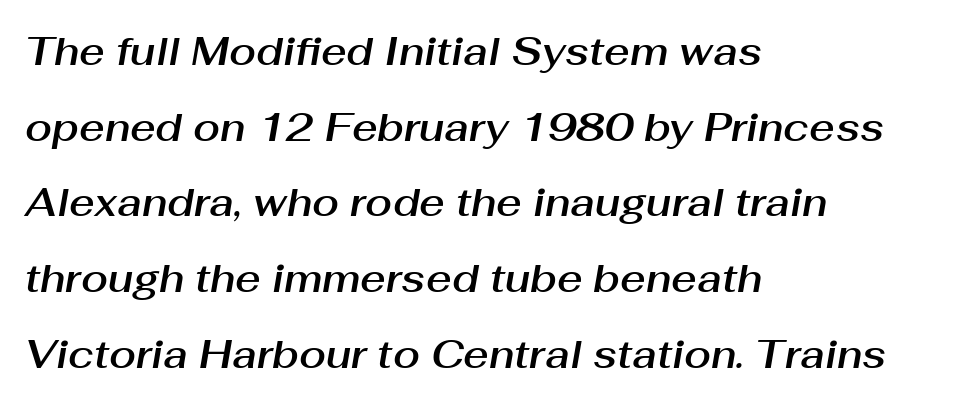
Q: Is the text italic (slanted)? A: Yes, it leans right by about 10 degrees.
Q: Is the text underlined? A: No.
Q: How is the paragraph aligned? A: Left-aligned.
Q: Is the spacing between letters normal or unusually wide? A: Normal.
Q: Is the spacing between lines tight, normal or loose? A: Loose.
Q: Width (condensed, normal, or wide)? A: Normal.
Q: Stroke contrast? A: Medium.
Q: x-height? A: Medium.
Q: Monospaced? A: No.
